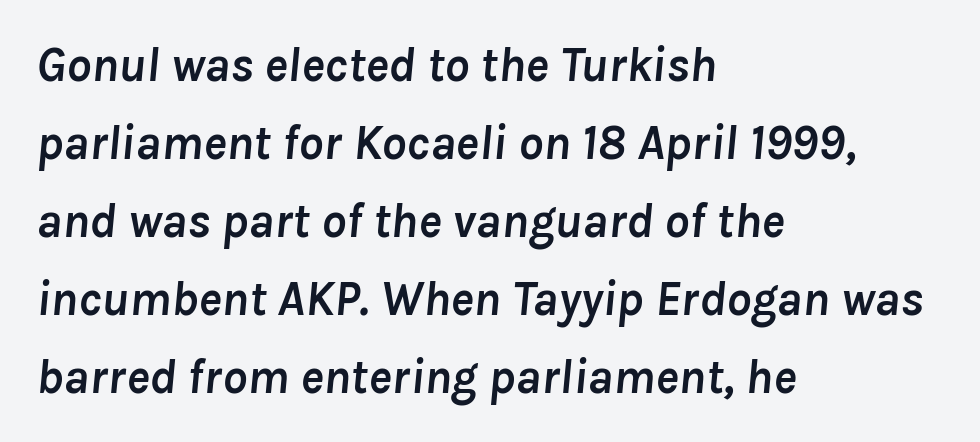
Q: Is the text bold? A: Yes.
Q: Is the text italic (slanted)? A: Yes, it leans right by about 8 degrees.
Q: Is the text underlined? A: No.
Q: How is the paragraph aligned? A: Left-aligned.
Q: Is the spacing between letters normal or unusually wide? A: Normal.
Q: Is the spacing between lines tight, normal or loose? A: Normal.
Q: Width (condensed, normal, or wide)? A: Normal.
Q: Stroke contrast? A: Low.
Q: x-height? A: Medium.
Q: Monospaced? A: No.
